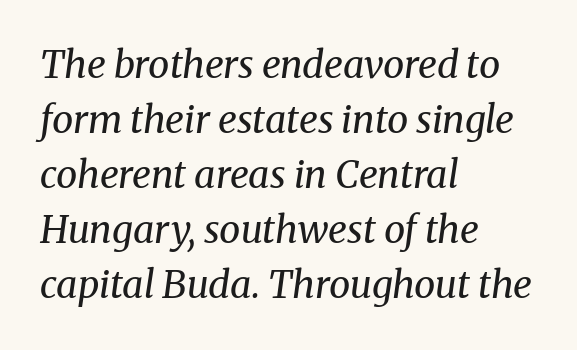
Q: Is the text bold? A: No.
Q: Is the text italic (slanted)? A: Yes, it leans right by about 8 degrees.
Q: Is the typeface a serif or a sans-serif typeface? A: Serif.
Q: Is the text underlined? A: No.
Q: How is the paragraph aligned? A: Left-aligned.
Q: Is the spacing between letters normal or unusually wide? A: Normal.
Q: Is the spacing between lines tight, normal or loose? A: Normal.
Q: Width (condensed, normal, or wide)? A: Normal.
Q: Stroke contrast? A: Medium.
Q: x-height? A: Medium.
Q: Monospaced? A: No.
